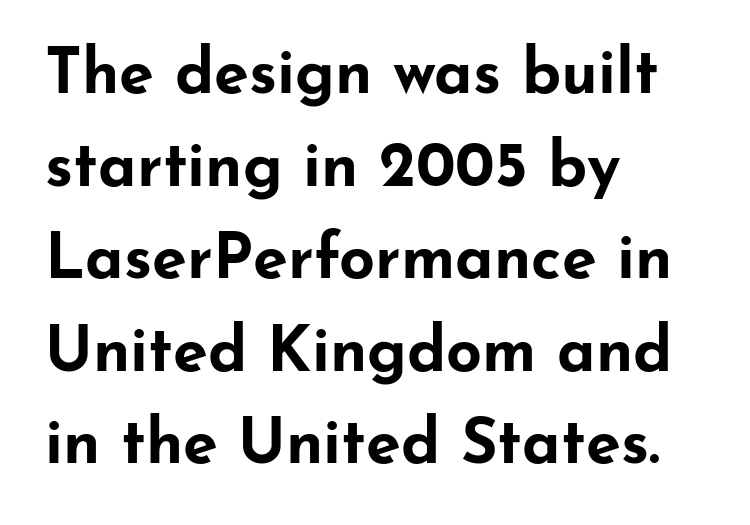
The image shows 63 px bold, wide sans-serif type, upright; set left-aligned, normal line spacing (1.47x), normal letter spacing, not underlined; low stroke contrast and a small x-height.
